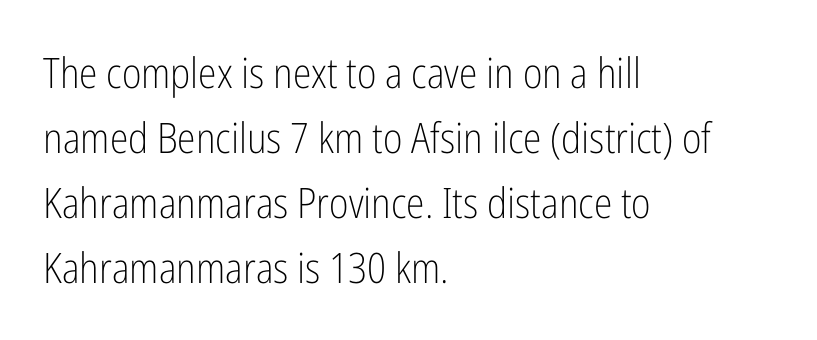
{"serif": "no", "italic": "no", "bold": "no", "weight": "light", "width": "condensed", "stroke_contrast": "low", "x_height": "medium", "monospaced": "no", "underline": "no", "align": "left", "line_spacing": "normal", "line_spacing_ratio": 1.55, "letter_spacing": "normal", "letter_spacing_em": 0.0, "glyph_px": 42}
